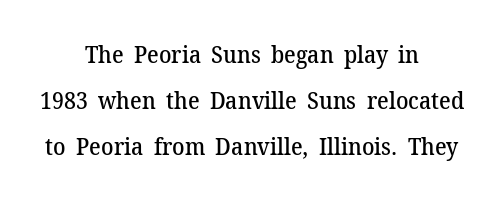
Q: Is the text bold? A: Semi-bold.
Q: Is the text italic (slanted)? A: No, it is upright.
Q: Is the text underlined? A: No.
Q: How is the paragraph aligned? A: Centered.
Q: Is the spacing between letters normal or unusually wide? A: Normal.
Q: Is the spacing between lines tight, normal or loose? A: Loose.
